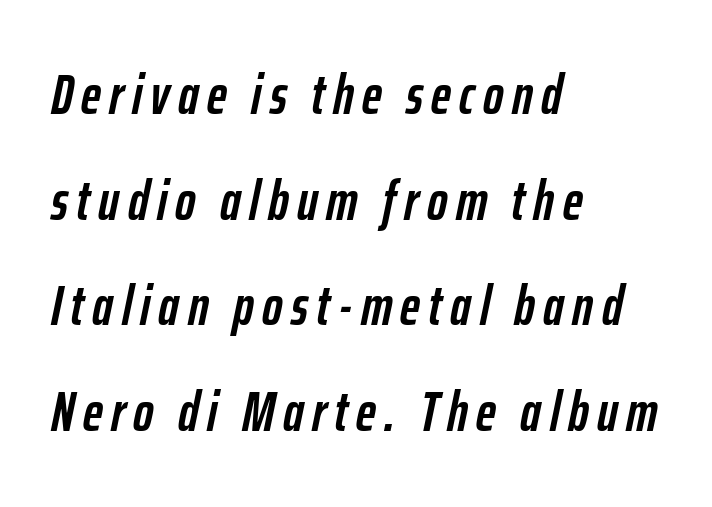
Q: Is the text bold? A: Yes.
Q: Is the text italic (slanted)? A: Yes, it leans right by about 12 degrees.
Q: Is the text underlined? A: No.
Q: How is the paragraph aligned? A: Left-aligned.
Q: Is the spacing between lines tight, normal or loose? A: Loose.
Q: Width (condensed, normal, or wide)? A: Condensed.
Q: Stroke contrast? A: Low.
Q: x-height? A: Medium.
Q: Monospaced? A: No.
